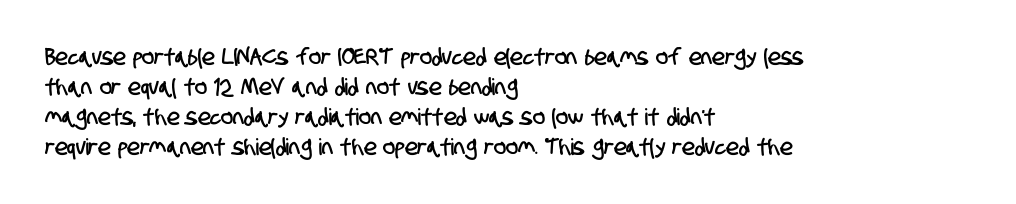
{"underline": "no", "align": "left", "line_spacing": "normal", "line_spacing_ratio": 1.3, "letter_spacing": "normal", "letter_spacing_em": 0.0, "glyph_px": 23}
